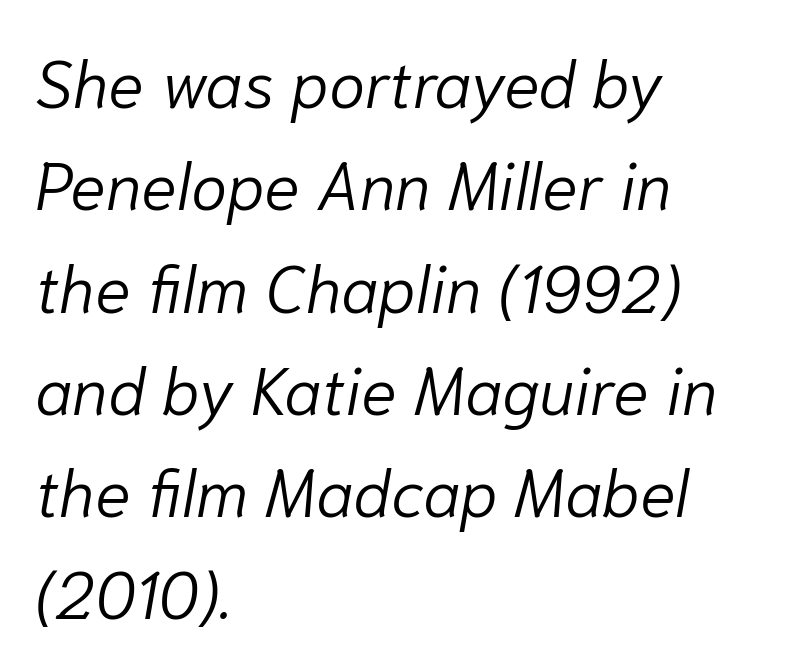
{"italic": "yes", "lean": "right", "slant_degrees": 10, "bold": "no", "weight": "light", "width": "normal", "stroke_contrast": "low", "x_height": "medium", "monospaced": "no", "underline": "no", "align": "left", "line_spacing": "normal", "line_spacing_ratio": 1.55, "letter_spacing": "normal", "letter_spacing_em": 0.0, "glyph_px": 66}
